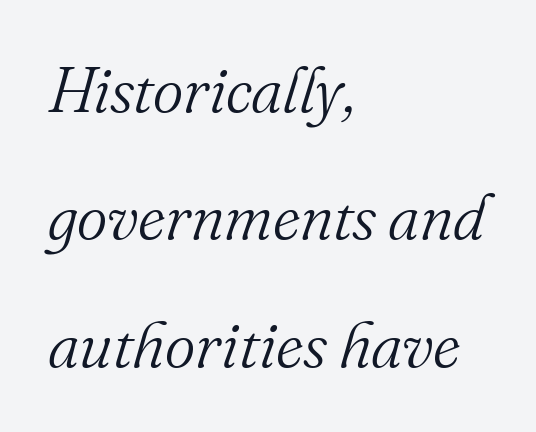
{"serif": "yes", "italic": "yes", "lean": "right", "slant_degrees": 16, "bold": "no", "weight": "light", "width": "normal", "stroke_contrast": "medium", "x_height": "small", "monospaced": "no", "underline": "no", "align": "left", "line_spacing": "loose", "line_spacing_ratio": 1.96, "letter_spacing": "normal", "letter_spacing_em": 0.0, "glyph_px": 65}
